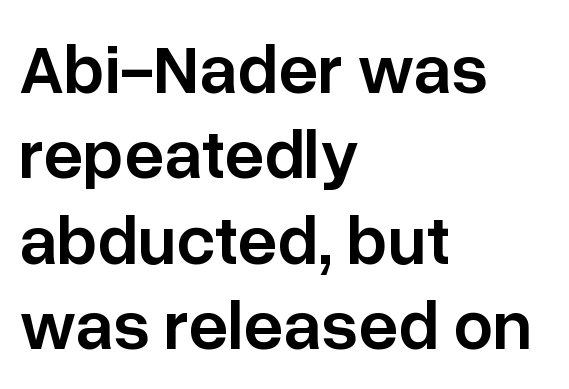
These lines keep a tight, regular rhythm from letter to letter. Left-aligned paragraph, ragged on the right. The words here are not underlined. The letters stand straight up with perfectly vertical stems.
